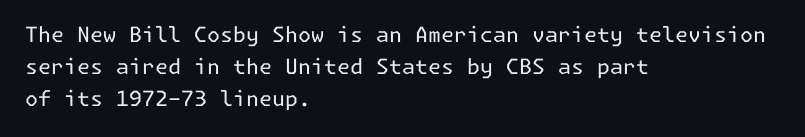
Q: Is the text bold? A: No.
Q: Is the text italic (slanted)? A: No, it is upright.
Q: Is the text underlined? A: No.
Q: How is the paragraph aligned? A: Left-aligned.
Q: Is the spacing between letters normal or unusually wide? A: Normal.
Q: Is the spacing between lines tight, normal or loose? A: Normal.
